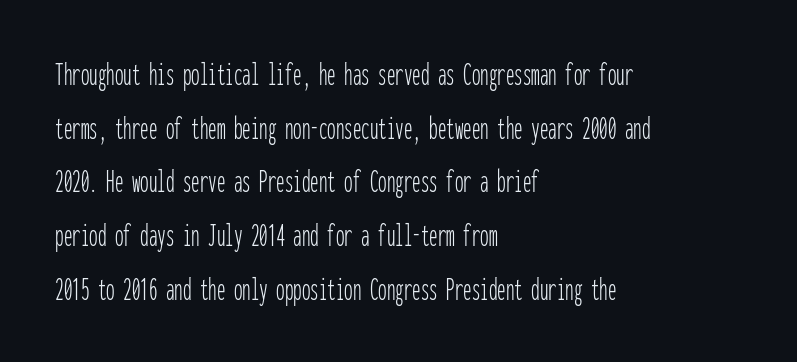
Underlining? Definitely not there. Does the lettering tilt? It doesn't — this is upright. Every character here occupies the same horizontal width, giving the sample a typewriter-like rhythm. What's the leading like? Ordinary, nothing unusual.
